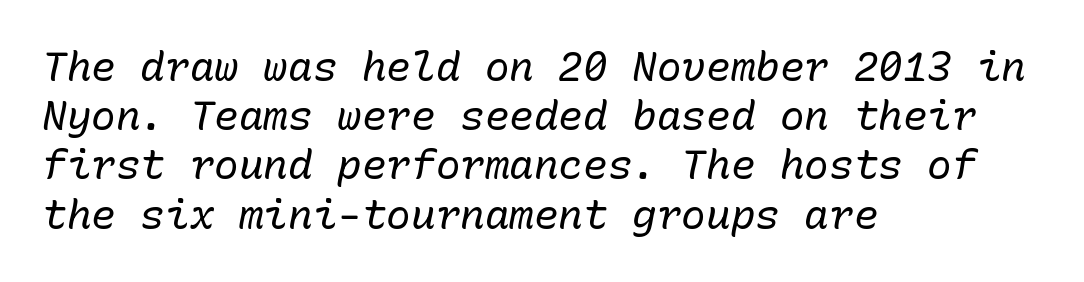
The tracking reads as untouched default to a designer's eye. Unbolded letterforms with no extra heft. A typesetter would mark this as italic. Monospaced: the letters line up in strict vertical columns.
